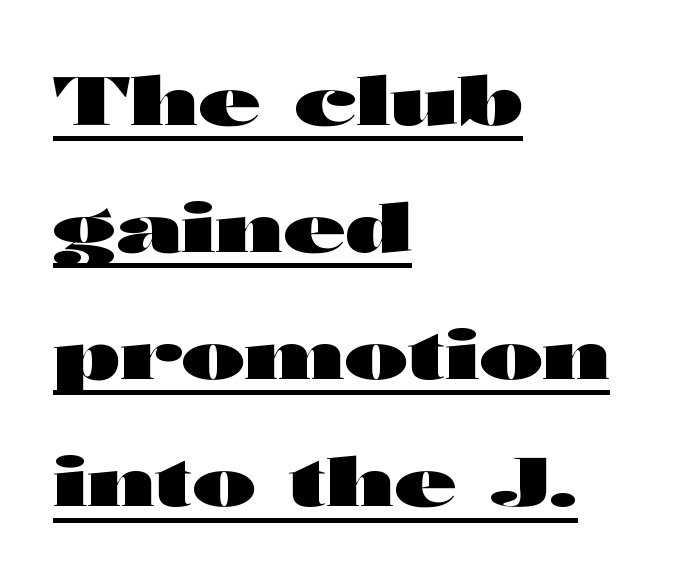
{"italic": "no", "bold": "yes", "weight": "heavy", "width": "wide", "stroke_contrast": "high", "x_height": "medium", "monospaced": "no", "underline": "yes", "align": "left", "line_spacing_ratio": 1.87, "letter_spacing": "normal", "letter_spacing_em": 0.0, "glyph_px": 68}
